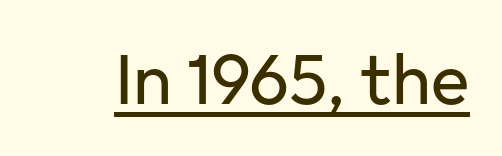
{"serif": "no", "italic": "no", "bold": "no", "weight": "regular", "width": "normal", "stroke_contrast": "low", "x_height": "medium", "monospaced": "no", "underline": "yes", "letter_spacing": "normal", "letter_spacing_em": 0.0, "glyph_px": 71}
